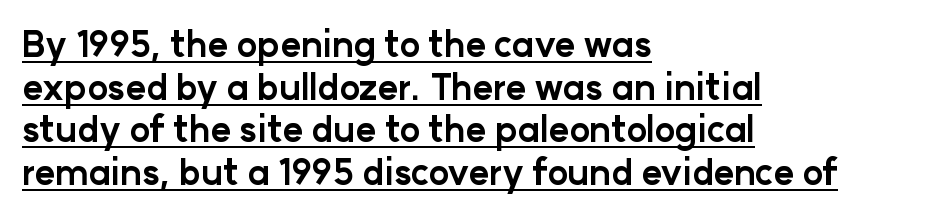
A roman cut, with each character standing at attention. The passage is arranged the way most books set body copy — flush left. I'd call this a sans setting — the letters go barefoot. Think of a printed novel: that variable character pitch is what you see here. What weight is shown? A full bold with thick strokes.
